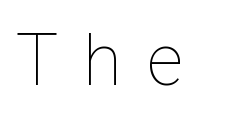
{"italic": "no", "bold": "no", "weight": "thin", "width": "condensed", "stroke_contrast": "low", "x_height": "medium", "monospaced": "no", "underline": "no", "letter_spacing": "wide", "letter_spacing_em": 0.36, "glyph_px": 73}
